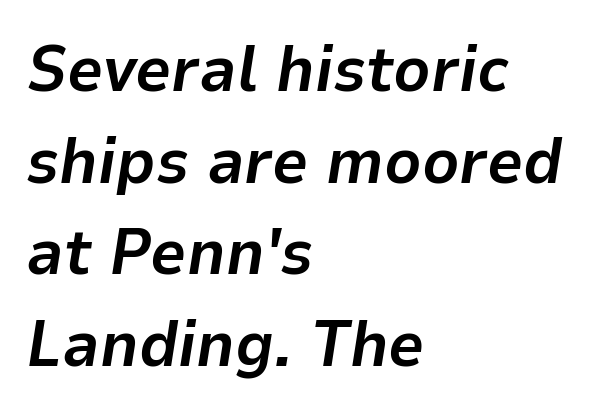
Q: Is the text bold? A: Yes.
Q: Is the text italic (slanted)? A: Yes, it leans right by about 9 degrees.
Q: Is the text underlined? A: No.
Q: How is the paragraph aligned? A: Left-aligned.
Q: Is the spacing between letters normal or unusually wide? A: Normal.
Q: Is the spacing between lines tight, normal or loose? A: Normal.
Q: Width (condensed, normal, or wide)? A: Normal.
Q: Stroke contrast? A: Low.
Q: x-height? A: Medium.
Q: Monospaced? A: No.
